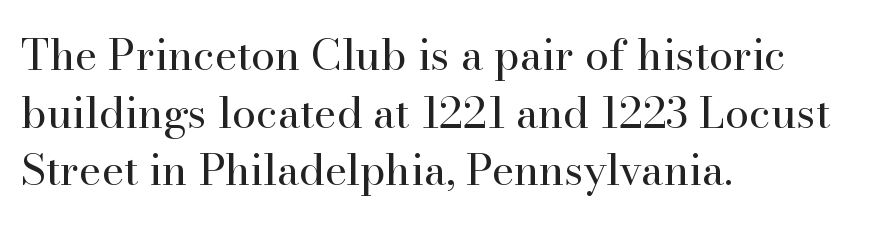
{"serif": "yes", "italic": "no", "bold": "no", "weight": "regular", "width": "normal", "stroke_contrast": "high", "x_height": "small", "monospaced": "no", "underline": "no", "align": "left", "line_spacing": "normal", "line_spacing_ratio": 1.34, "letter_spacing": "normal", "letter_spacing_em": 0.0, "glyph_px": 43}
